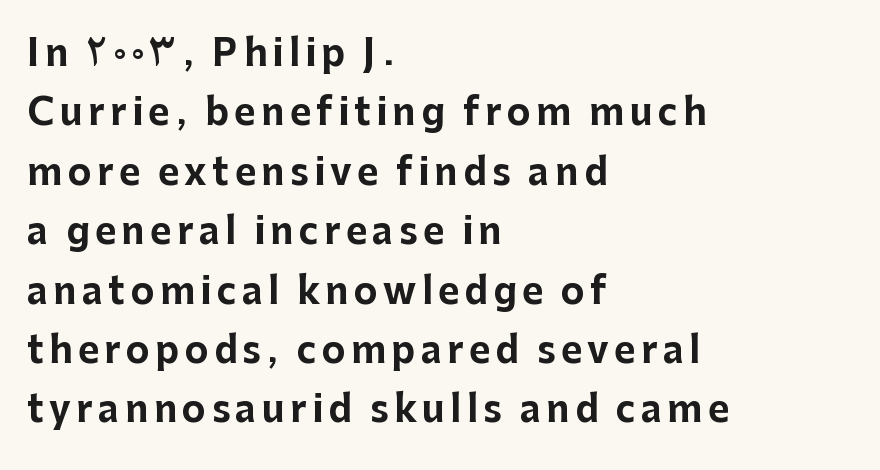
The image shows 36 px bold sans-serif type, upright; set left-aligned, normal line spacing (1.65x), not underlined; low stroke contrast and a medium x-height.
